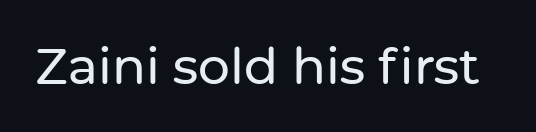
{"serif": "no", "italic": "no", "width": "normal", "stroke_contrast": "low", "x_height": "medium", "monospaced": "no", "underline": "no", "letter_spacing": "normal", "letter_spacing_em": 0.0, "glyph_px": 50}
